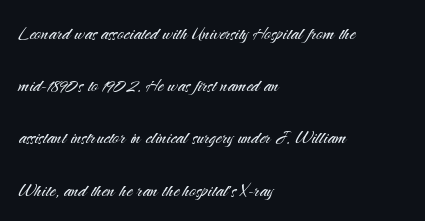
Tracking here is standard; glyphs follow each other at the usual distance. The lines in this sample share a left origin and differ only in where they stop. A clean baseline with only descenders dipping below it. The typeface has the unassuming heft of standard copy or less.
